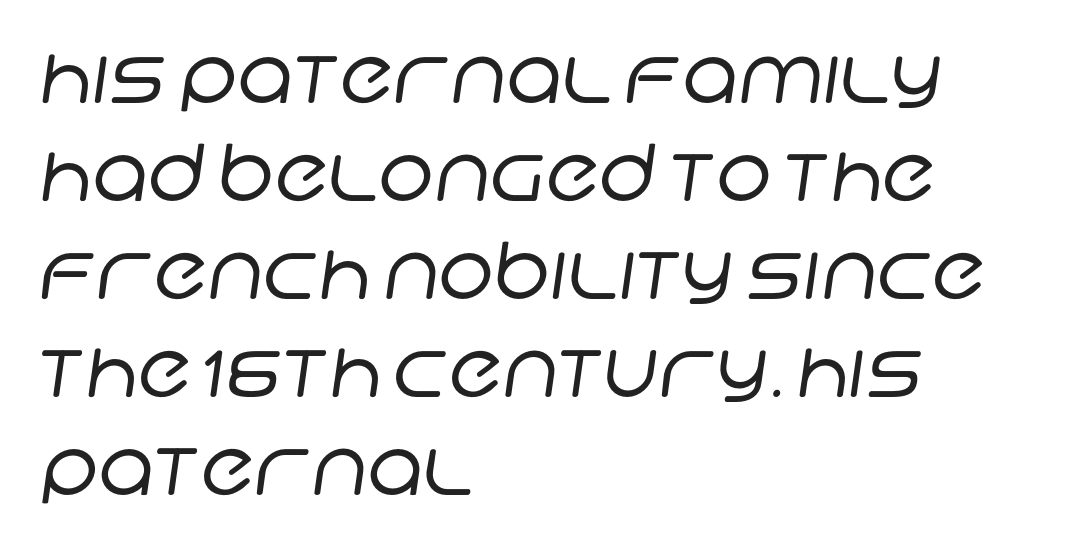
{"serif": "no", "bold": "no", "weight": "regular", "width": "normal", "stroke_contrast": "low", "x_height": "large", "monospaced": "no", "underline": "no", "align": "left", "line_spacing_ratio": 1.24, "letter_spacing": "normal", "letter_spacing_em": 0.0, "glyph_px": 79}
